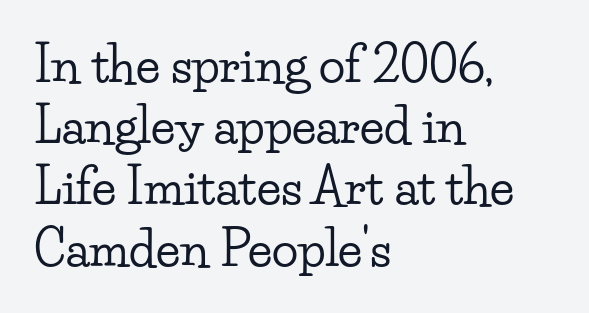
Underlining? Definitely not there. Style check: upright. Type style note: has serifs. There is no visible air inserted between adjacent glyphs.
